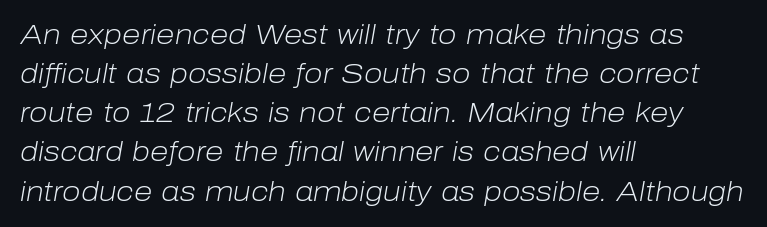
{"italic": "yes", "lean": "right", "slant_degrees": 10, "bold": "no", "underline": "no", "align": "left", "line_spacing": "normal", "line_spacing_ratio": 1.45, "letter_spacing": "normal", "letter_spacing_em": 0.0, "glyph_px": 27}
